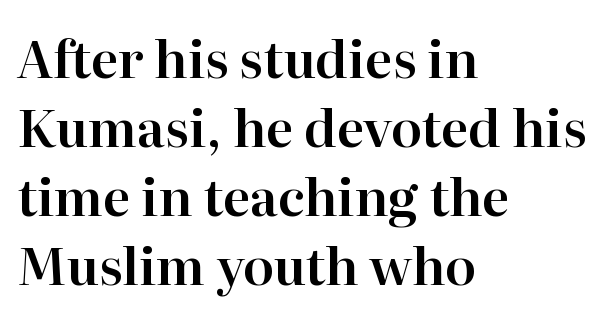
{"serif": "yes", "italic": "no", "width": "normal", "stroke_contrast": "high", "x_height": "medium", "monospaced": "no", "underline": "no", "align": "left", "line_spacing": "normal", "line_spacing_ratio": 1.35, "letter_spacing": "normal", "letter_spacing_em": 0.0, "glyph_px": 51}
